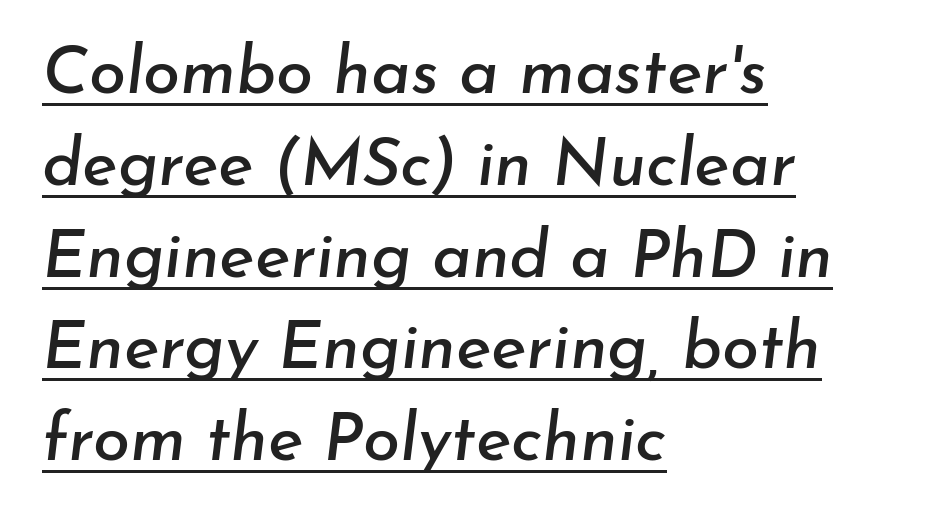
The image shows 67 px text type, italic (leaning right); set left-aligned, normal line spacing (1.37x), normal letter spacing, underlined; low stroke contrast and a small x-height.
